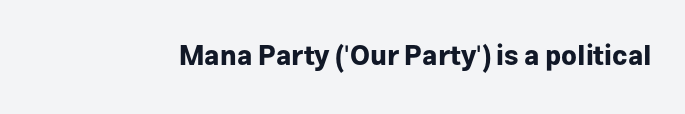
Q: Is the text bold? A: Yes.
Q: Is the text italic (slanted)? A: No, it is upright.
Q: Is the text underlined? A: No.
Q: Is the spacing between letters normal or unusually wide? A: Normal.
